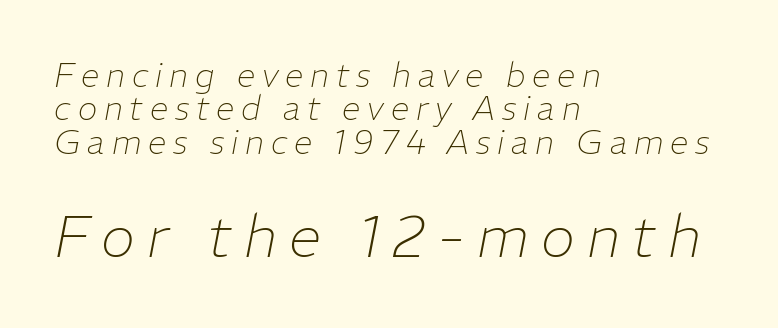
{"italic": "yes", "lean": "right", "slant_degrees": 11, "bold": "no", "weight": "thin", "width": "normal", "stroke_contrast": "low", "x_height": "medium", "monospaced": "no", "underline": "no", "align": "left", "line_spacing": "tight", "line_spacing_ratio": 1.01, "letter_spacing": "wide", "letter_spacing_em": 0.21, "larger_block": "second", "size_ratio": 1.76, "glyph_px": 58}
